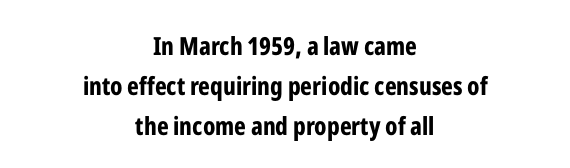
The image shows 25 px bold type, upright; set centered, normal line spacing (1.61x), normal letter spacing, not underlined.
